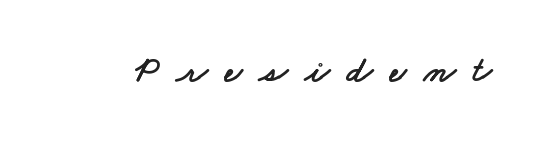
Observe the absence of serifs on each vertical stroke in this sample. The tracking jumps out immediately: characters are airy and widely separated. Bare-footed words on every line. Looks like regular typesetting: each glyph gets only the width it needs.
